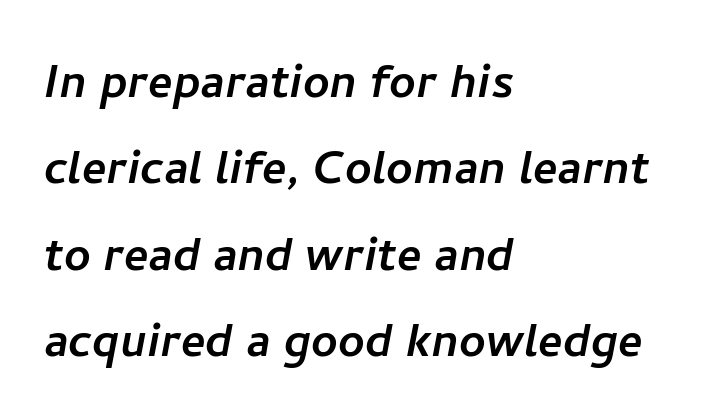
{"serif": "no", "width": "normal", "stroke_contrast": "low", "x_height": "medium", "monospaced": "no", "underline": "no", "align": "left", "line_spacing": "normal", "line_spacing_ratio": 1.49, "letter_spacing": "normal", "letter_spacing_em": 0.0, "glyph_px": 58}
